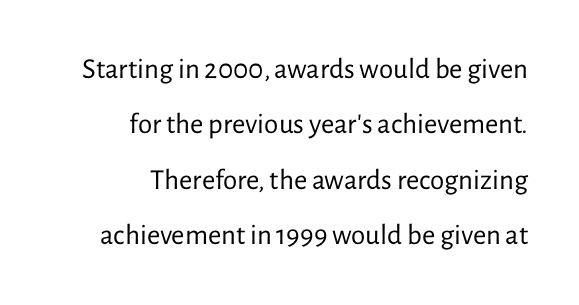
Q: Is the text bold? A: No.
Q: Is the text italic (slanted)? A: No, it is upright.
Q: Is the typeface a serif or a sans-serif typeface? A: Sans-serif.
Q: Is the text underlined? A: No.
Q: How is the paragraph aligned? A: Right-aligned.
Q: Is the spacing between letters normal or unusually wide? A: Normal.
Q: Is the spacing between lines tight, normal or loose? A: Loose.
Q: Width (condensed, normal, or wide)? A: Normal.
Q: Stroke contrast? A: Low.
Q: x-height? A: Medium.
Q: Monospaced? A: No.
